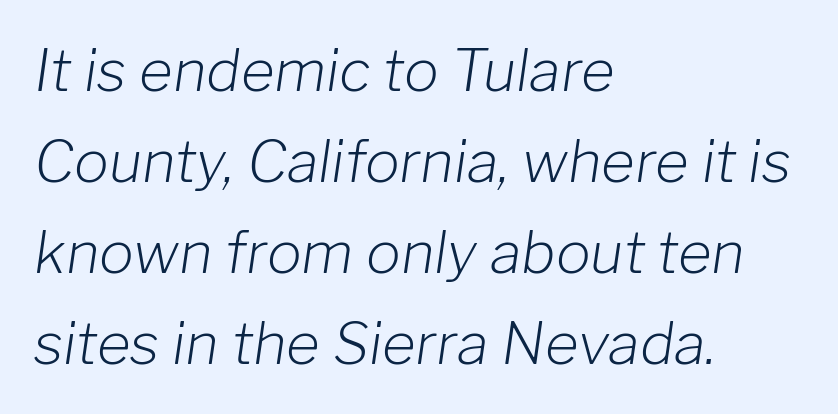
The image shows 58 px light type, italic (leaning right); set left-aligned, normal line spacing (1.57x), normal letter spacing, not underlined; low stroke contrast and a medium x-height.
